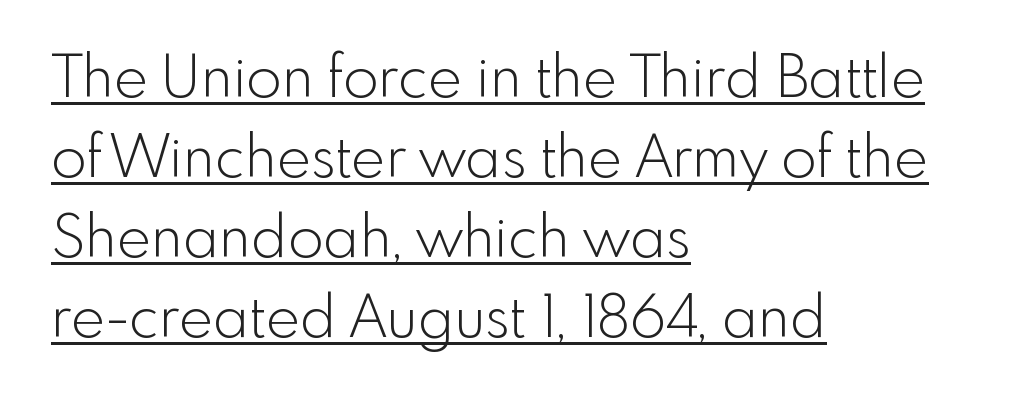
Q: Is the text bold? A: No.
Q: Is the text italic (slanted)? A: No, it is upright.
Q: Is the typeface a serif or a sans-serif typeface? A: Sans-serif.
Q: Is the text underlined? A: Yes.
Q: How is the paragraph aligned? A: Left-aligned.
Q: Is the spacing between letters normal or unusually wide? A: Normal.
Q: Is the spacing between lines tight, normal or loose? A: Normal.
Q: Width (condensed, normal, or wide)? A: Normal.
Q: x-height? A: Small.
Q: Monospaced? A: No.
